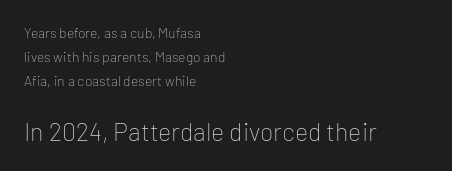
{"italic": "no", "bold": "no", "underline": "no", "align": "left", "line_spacing_ratio": 1.71, "letter_spacing": "normal", "letter_spacing_em": 0.0, "larger_block": "second", "size_ratio": 1.79, "glyph_px": 25}
